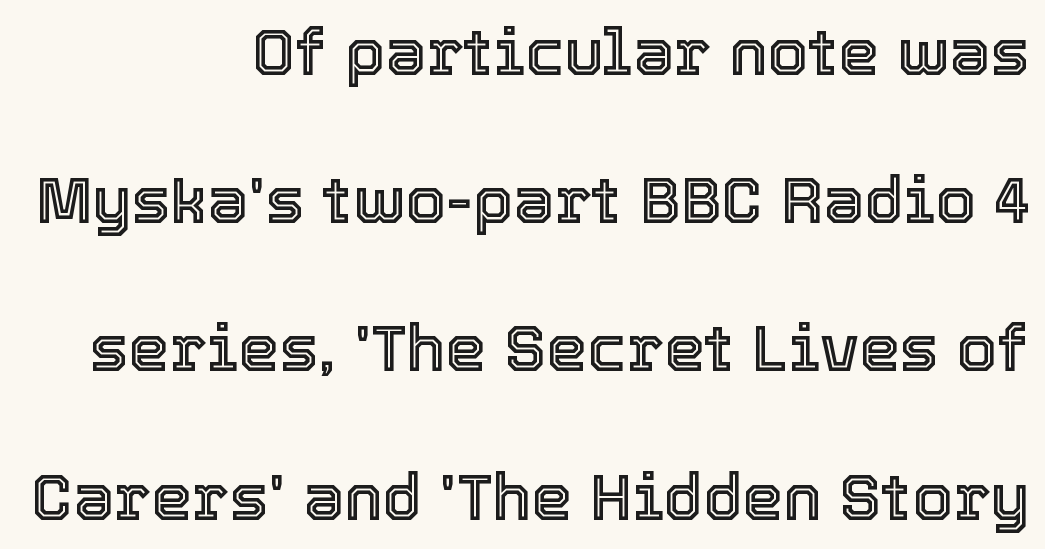
Q: Is the text italic (slanted)? A: No, it is upright.
Q: Is the text underlined? A: No.
Q: How is the paragraph aligned? A: Right-aligned.
Q: Is the spacing between letters normal or unusually wide? A: Normal.
Q: Is the spacing between lines tight, normal or loose? A: Loose.
Q: Width (condensed, normal, or wide)? A: Normal.
Q: x-height? A: Medium.
Q: Monospaced? A: No.
